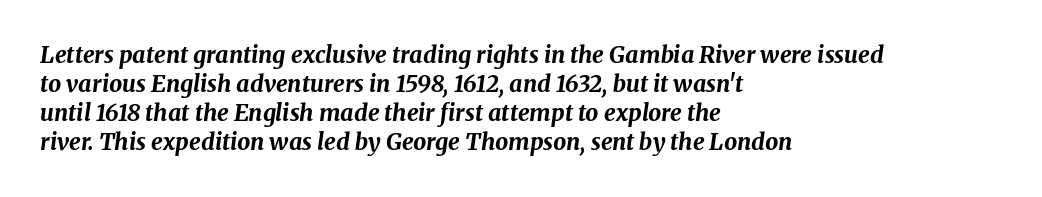
{"italic": "yes", "lean": "right", "slant_degrees": 8, "bold": "yes", "underline": "no", "align": "left", "line_spacing": "normal", "line_spacing_ratio": 1.26, "letter_spacing": "normal", "letter_spacing_em": 0.0, "glyph_px": 23}
